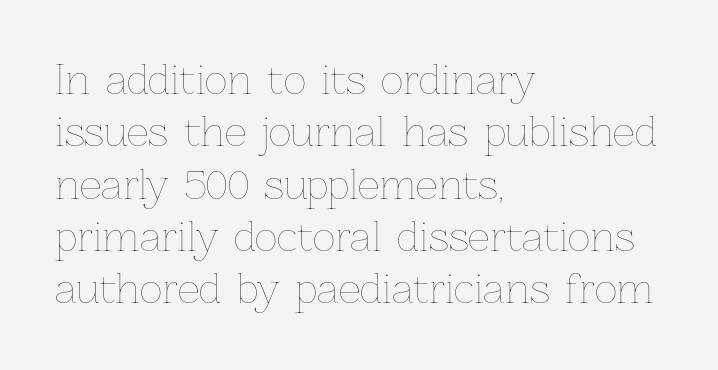
The image shows 39 px thin type, upright; set left-aligned, normal line spacing (1.34x), normal letter spacing, not underlined; low stroke contrast and a medium x-height.
